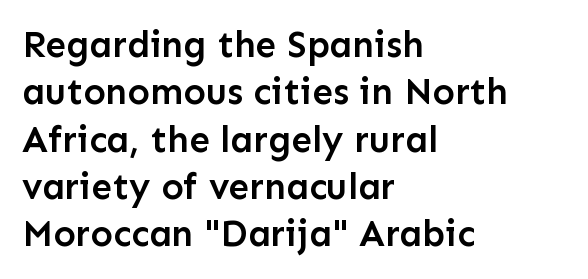
Quick note: underline off. Does the type have serifs? No, each stem ends abruptly. Designer's note — italics off, roman on. These lines carry some extra weight — a demibold, not a full bold.
